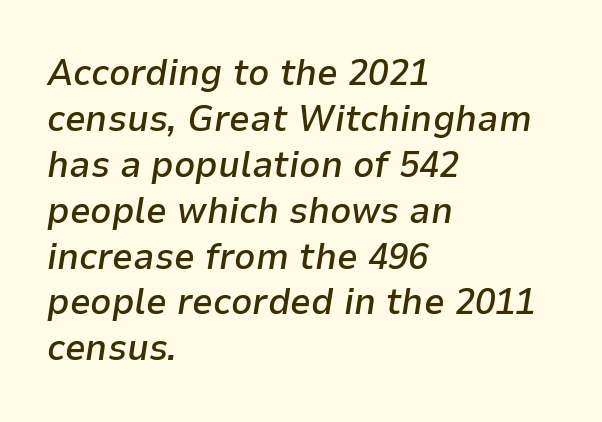
{"italic": "yes", "lean": "right", "slant_degrees": 9, "bold": "semi", "weight": "semibold", "width": "normal", "stroke_contrast": "low", "x_height": "medium", "monospaced": "no", "underline": "no", "align": "left", "line_spacing_ratio": 1.24, "letter_spacing": "normal", "letter_spacing_em": 0.0, "glyph_px": 37}
